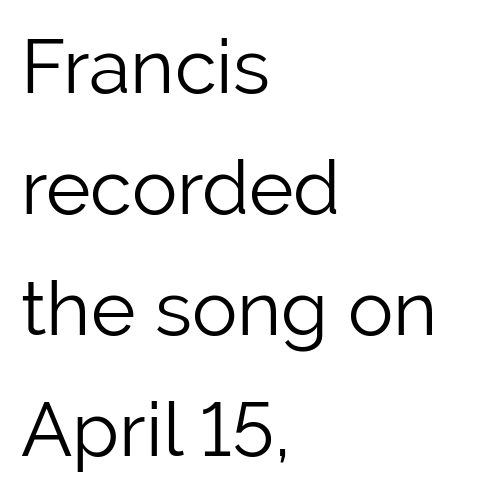
Where is the straight margin? On the left. Unbolded letterforms with no extra heft. Examine the stroke ends and you'll find no serifs. Any mark beneath the type? The region is blank.
